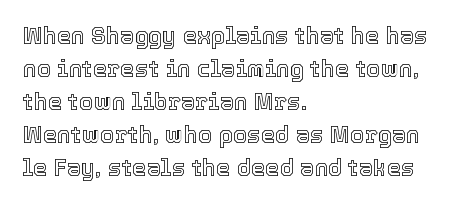
The image shows 23 px text type, upright; set left-aligned, normal line spacing (1.43x), normal letter spacing, not underlined.
